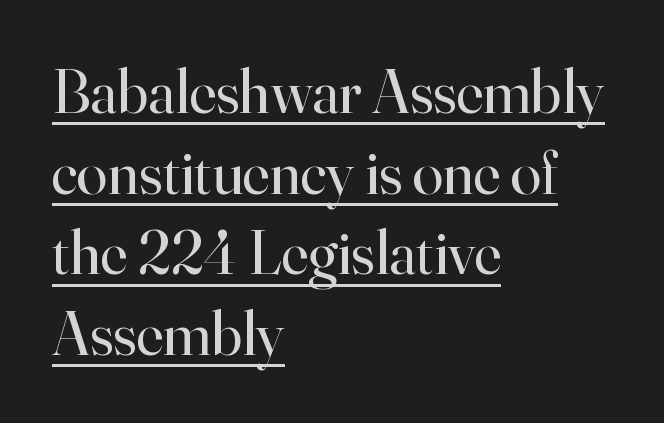
Honestly, the row spacing looks completely unremarkable. No extra ink here — the face is not bold. The typesetter has applied underlining to the passage shown. Casual observation: everything's shoved over to the left. Typographically, this falls in the serif category. The letterforms sit shoulder to shoulder at normal distance.
